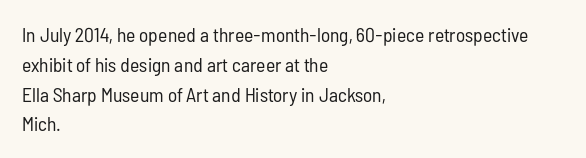
Rule under the text: the space is simply empty. Upright lettering throughout. This rendering leaves character spacing at its baseline value. If you drew a ruler down the left edge, every line would touch it. Is there much room between lines? A standard amount, neither cramped nor airy. This reads as an unemphasized weight, regular at the heaviest.
